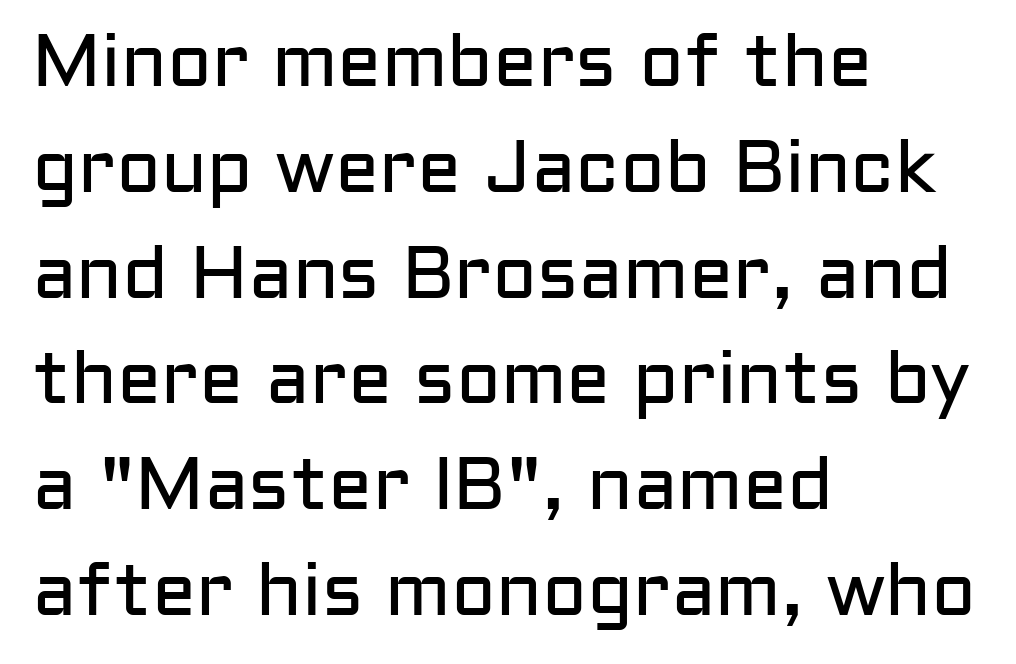
{"serif": "no", "italic": "no", "bold": "no", "weight": "regular", "width": "normal", "stroke_contrast": "low", "x_height": "medium", "monospaced": "no", "underline": "no", "align": "left", "line_spacing": "normal", "line_spacing_ratio": 1.43, "letter_spacing": "normal", "letter_spacing_em": 0.0, "glyph_px": 74}
